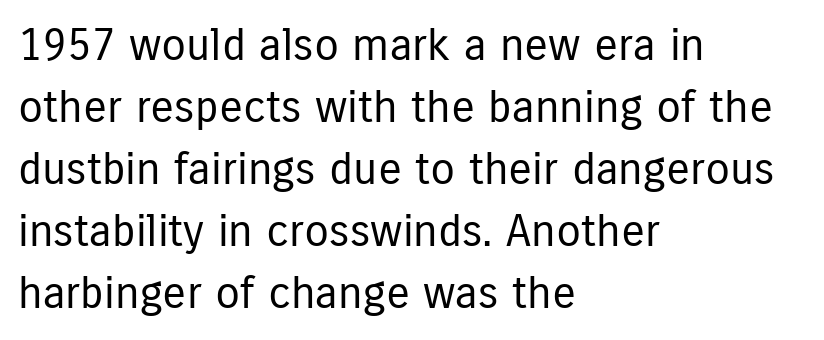
Leading: standard. The gaps between neighbouring characters are ordinary and unremarkable. Horizontal alignment here is leftward, the default for most running prose. Letters rest on an invisible, unmarked baseline. Proportional: the letters do not fall into vertical columns. The specimen reads as upright at a glance.
